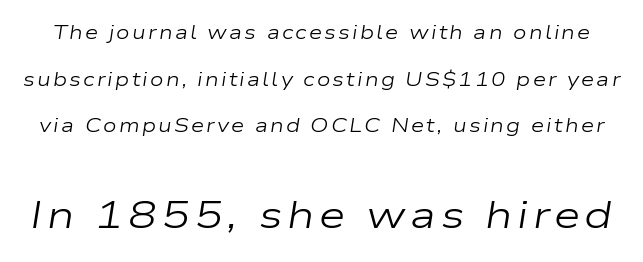
Q: Is the text bold? A: No.
Q: Is the text italic (slanted)? A: Yes, it leans right by about 9 degrees.
Q: Is the text underlined? A: No.
Q: Is the spacing between lines tight, normal or loose? A: Loose.
Q: Which block of text is set in a larger size, the first (top) or the second (bottom)? A: The second (bottom) one.
Q: Width (condensed, normal, or wide)? A: Wide.
Q: Stroke contrast? A: Low.
Q: x-height? A: Medium.
Q: Monospaced? A: No.
